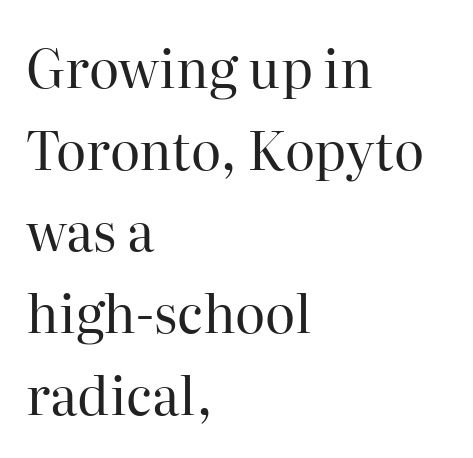
The letters stand upright; this is a roman face. Little horizontal feet cap the strokes, marking this as serif type. The face used here is proportionally spaced, like ordinary book or web type. Evenly set lines give the paragraph a standard silhouette. The weight tops out at a normal text grade.
